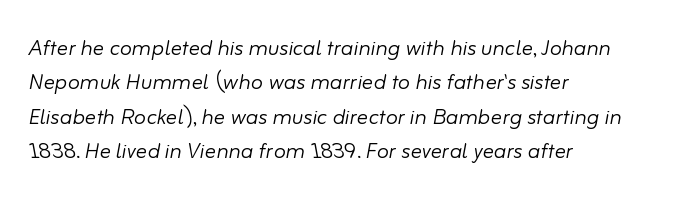
{"italic": "yes", "lean": "right", "slant_degrees": 10, "bold": "no", "weight": "light", "width": "normal", "stroke_contrast": "low", "x_height": "small", "monospaced": "no", "underline": "no", "align": "left", "line_spacing_ratio": 1.23, "letter_spacing": "normal", "letter_spacing_em": 0.0, "glyph_px": 28}
